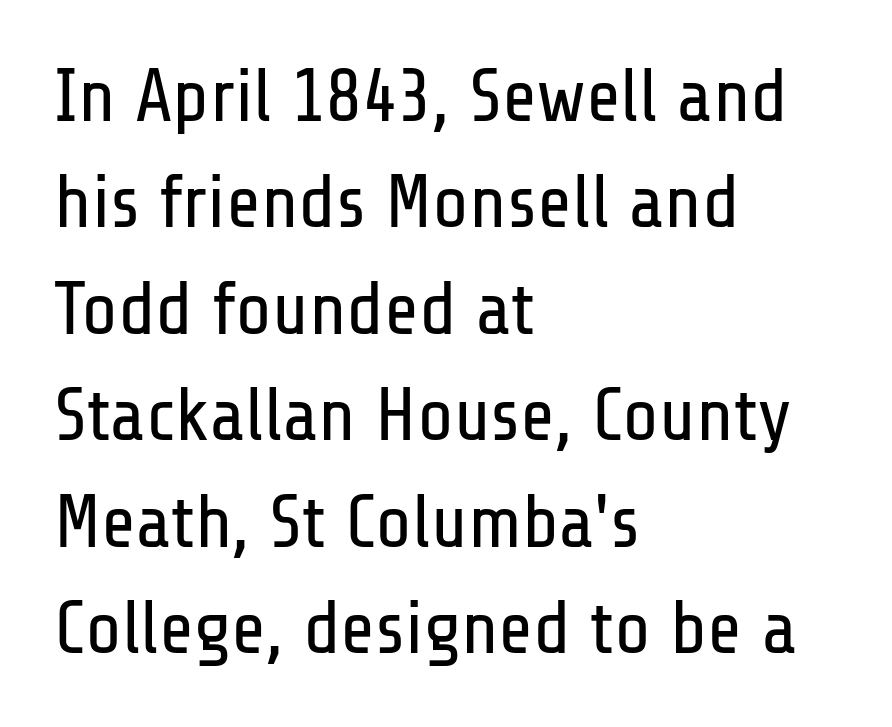
Vertical spacing — default. Grotesque or geometric, the face here clearly has no serifs. The cut favours lightness, reaching ordinary text weight at its darkest. The face used here is proportionally spaced, like ordinary book or web type.
